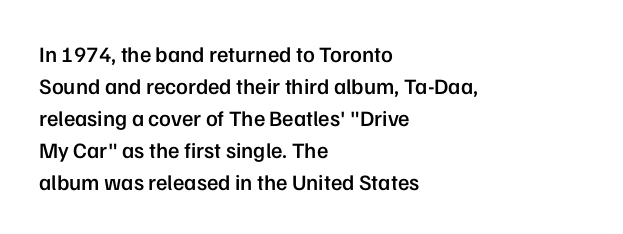
The image shows 22 px text type, upright; set left-aligned, normal line spacing (1.45x), normal letter spacing, not underlined.
